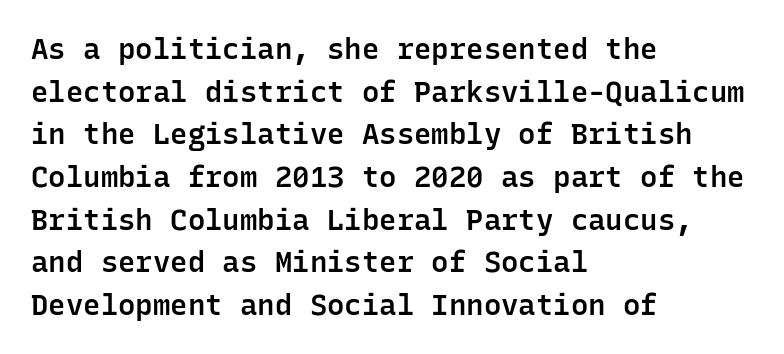
The image shows 29 px semibold sans-serif type, upright, monospaced; set left-aligned, normal line spacing (1.47x), normal letter spacing, not underlined; low stroke contrast and a medium x-height.
